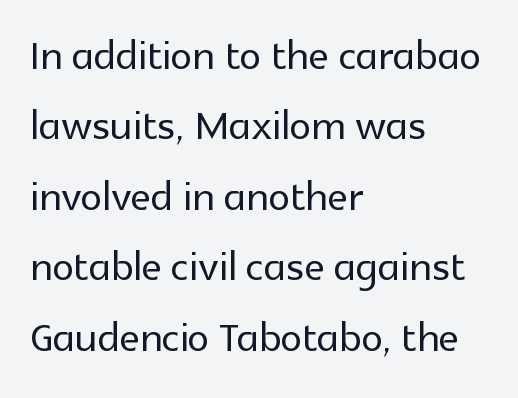
The lines in this sample share a left origin and differ only in where they stop. Letterform terminals end flat and unadorned throughout the passage. Underlining? Definitely not there. Does the lettering tilt? It doesn't — this is upright.
